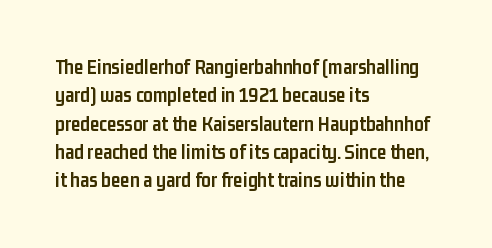
{"italic": "no", "bold": "yes", "underline": "no", "align": "left", "line_spacing": "normal", "line_spacing_ratio": 1.35, "letter_spacing": "normal", "letter_spacing_em": 0.0, "glyph_px": 21}
